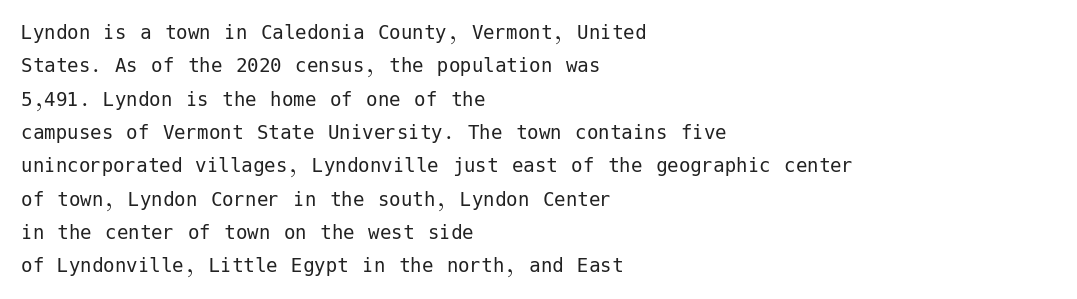
The image shows 23 px text type, upright; set left-aligned, normal line spacing (1.45x), normal letter spacing, not underlined.
